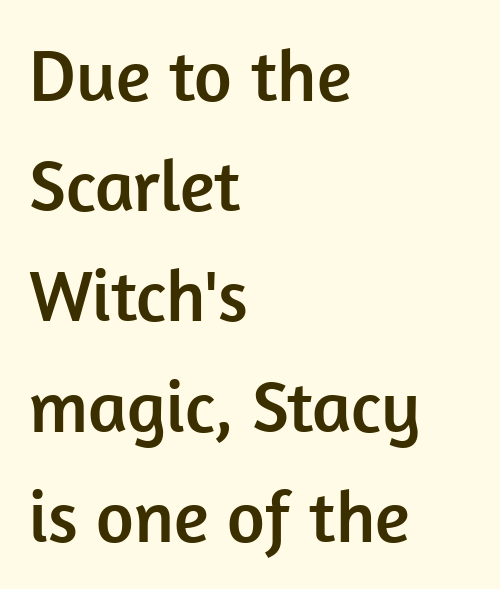
Vertical strokes here are truly vertical. One glance says typical: line gaps are just what's usual. The space beneath each line is pristine and unruled. The letters carry no serifs — their stems end cleanly without finishing strokes. You could not count columns in this text — the font is proportionally spaced. These lines keep a tight, regular rhythm from letter to letter.
